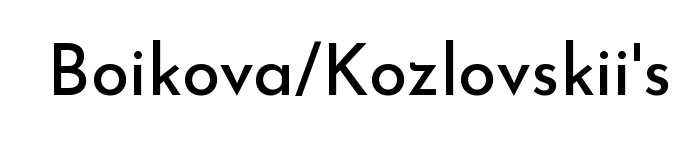
{"serif": "no", "italic": "no", "bold": "no", "weight": "regular", "width": "normal", "stroke_contrast": "low", "x_height": "small", "monospaced": "no", "underline": "no", "letter_spacing": "normal", "letter_spacing_em": 0.0, "glyph_px": 70}
